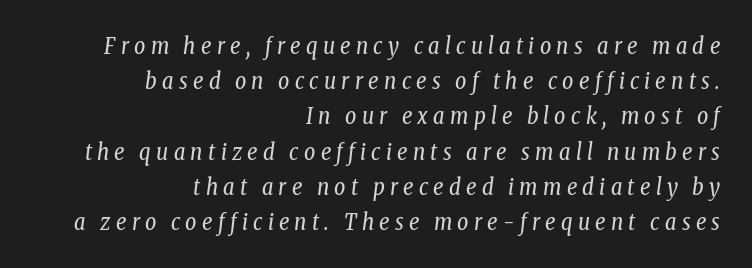
The image shows 22 px text type, italic (leaning right); set right-aligned, normal line spacing (1.6x), unusually wide letter spacing (+0.24 em), not underlined.
